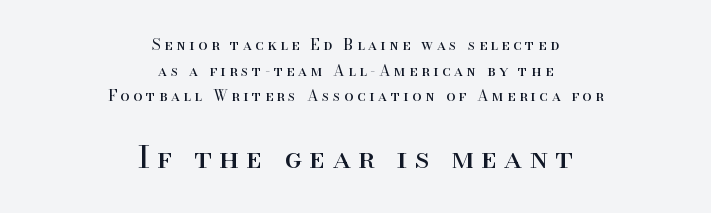
{"serif": "yes", "italic": "no", "bold": "no", "weight": "regular", "width": "normal", "stroke_contrast": "high", "x_height": "small", "monospaced": "no", "underline": "no", "align": "center", "line_spacing_ratio": 1.71, "letter_spacing": "wide", "letter_spacing_em": 0.24, "larger_block": "second", "size_ratio": 2.0, "glyph_px": 30}
